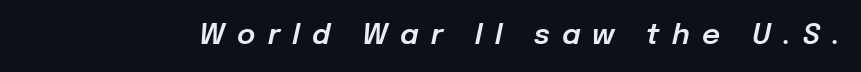
Q: Is the text italic (slanted)? A: Yes, it leans right by about 12 degrees.
Q: Is the text underlined? A: No.
Q: Is the spacing between letters normal or unusually wide? A: Unusually wide.
Q: Width (condensed, normal, or wide)? A: Normal.
Q: Stroke contrast? A: Low.
Q: x-height? A: Medium.
Q: Monospaced? A: No.
